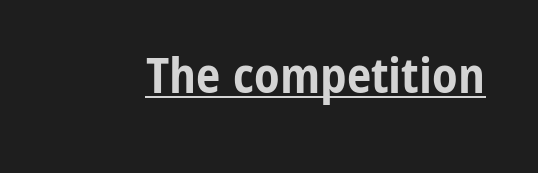
The tracking reads as untouched default to a designer's eye. Serifs: no, the terminals of the letterforms are clean. The glyphs have the mass of a bold cut. Notice how a bar underscores the lettering throughout.
